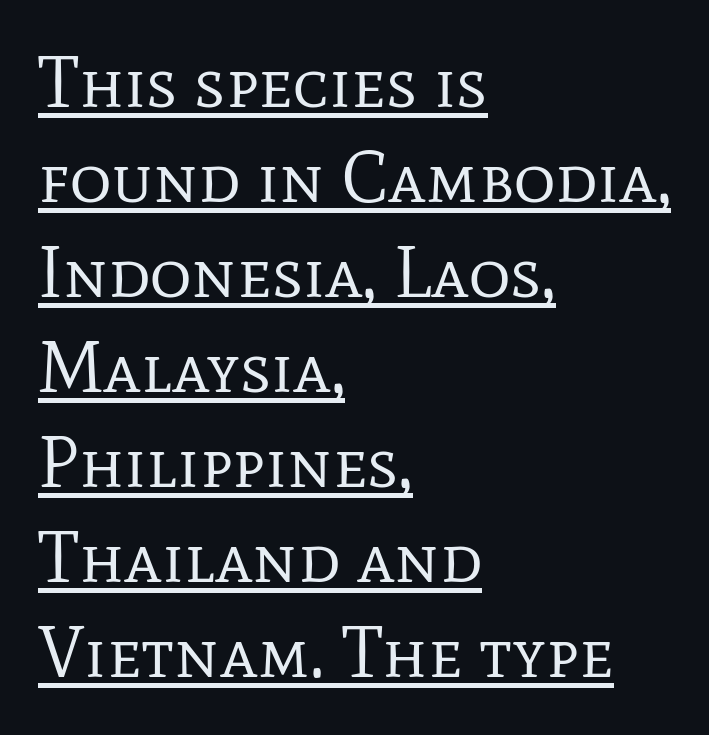
{"serif": "yes", "italic": "no", "bold": "no", "weight": "regular", "width": "normal", "stroke_contrast": "low", "x_height": "medium", "monospaced": "no", "underline": "yes", "align": "left", "line_spacing": "normal", "line_spacing_ratio": 1.32, "letter_spacing": "normal", "letter_spacing_em": 0.0, "glyph_px": 72}
